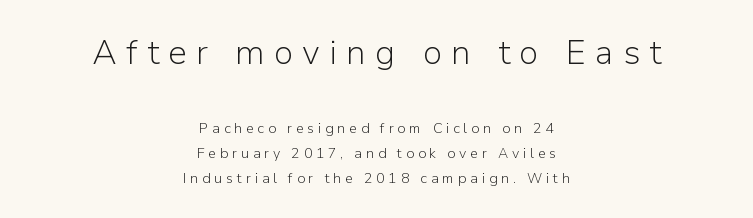
Q: Is the text bold? A: No.
Q: Is the text italic (slanted)? A: No, it is upright.
Q: Is the typeface a serif or a sans-serif typeface? A: Sans-serif.
Q: Is the text underlined? A: No.
Q: How is the paragraph aligned? A: Centered.
Q: Is the spacing between letters normal or unusually wide? A: Unusually wide.
Q: Which block of text is set in a larger size, the first (top) or the second (bottom)? A: The first (top) one.
Q: Width (condensed, normal, or wide)? A: Normal.
Q: Stroke contrast? A: Low.
Q: x-height? A: Medium.
Q: Monospaced? A: No.
